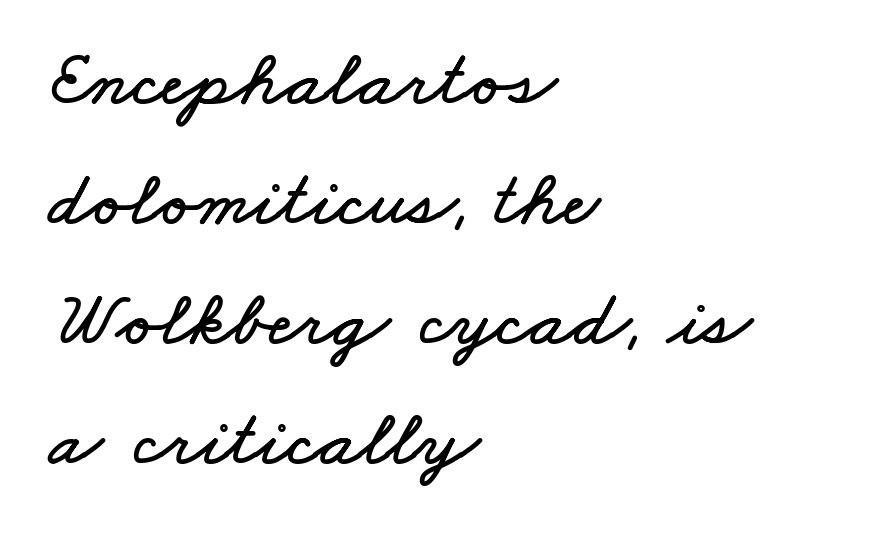
A classic flush-left, rag-right setting is used for this passage. The type is set solid horizontally, with unmodified tracking. The lines sit at an ordinary, default distance from one another. Letters rest on an invisible, unmarked baseline.
